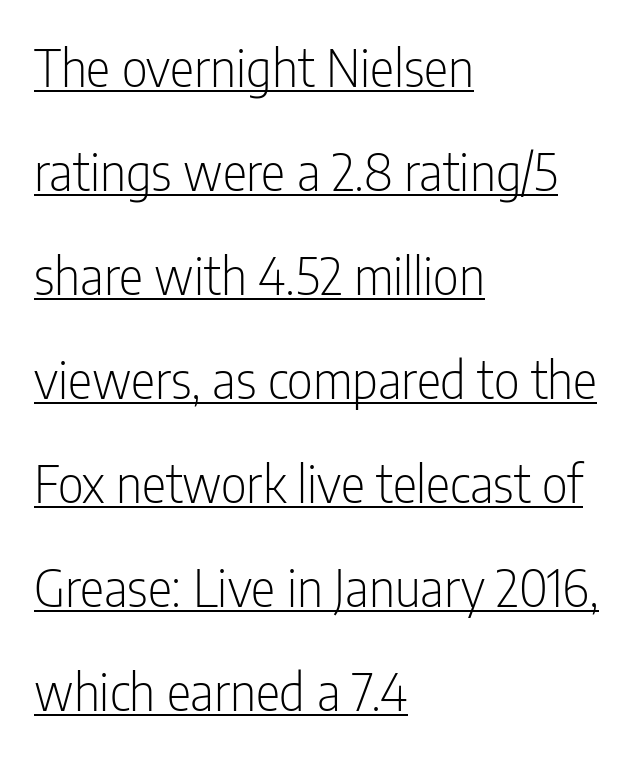
This is not heavy type; no bold has been used. The string is rendered with underlining switched on. Letter spacing: default. The lines are spread far apart with generous leading. Leftover space on each line is placed entirely after the last word. Tall strokes in this sample are plumb rather than angled.
